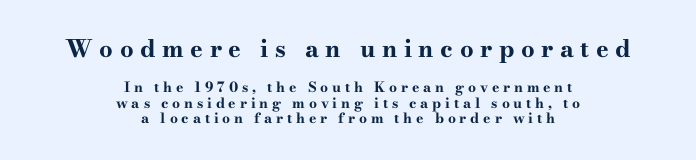
{"italic": "no", "bold": "yes", "underline": "no", "align": "center", "line_spacing": "tight", "line_spacing_ratio": 1.12, "letter_spacing": "wide", "letter_spacing_em": 0.27, "larger_block": "first", "size_ratio": 1.71, "glyph_px": 24}
